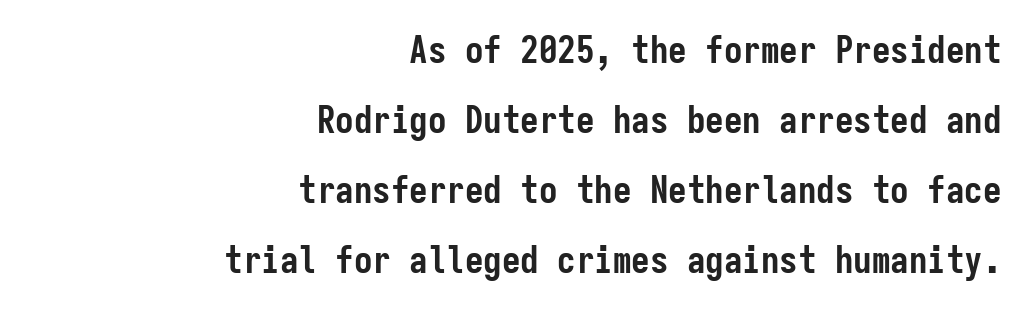
{"serif": "no", "italic": "no", "bold": "yes", "weight": "semibold", "width": "condensed", "stroke_contrast": "low", "x_height": "medium", "monospaced": "yes", "underline": "no", "align": "right", "line_spacing_ratio": 1.89, "letter_spacing": "normal", "letter_spacing_em": 0.0, "glyph_px": 37}
